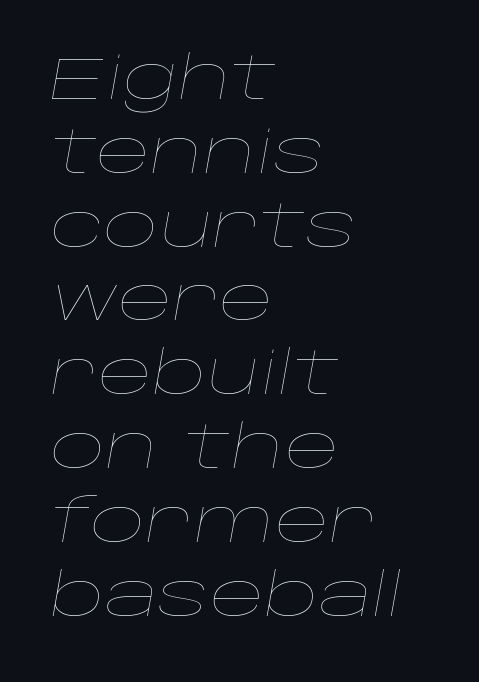
The weight would be labelled regular, book, light, or lighter still. Each row of text sits above clean, open space. Looks like regular typesetting: each glyph gets only the width it needs. This rendering uses left alignment, leaving the right contour irregular. You could call the tracking neutral — neither tight nor loose.
